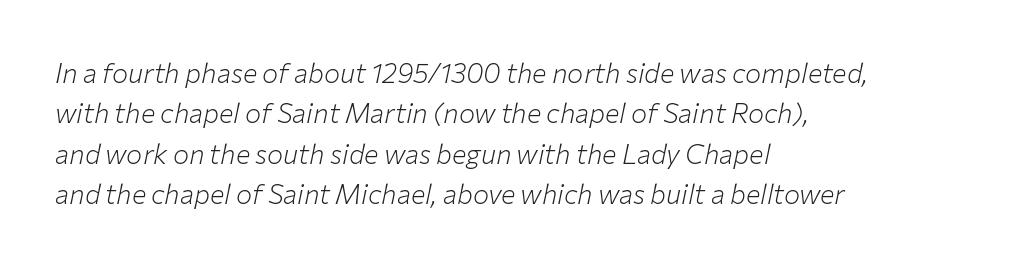
{"italic": "yes", "lean": "right", "slant_degrees": 12, "bold": "no", "underline": "no", "align": "left", "line_spacing": "normal", "line_spacing_ratio": 1.5, "letter_spacing": "normal", "letter_spacing_em": 0.0, "glyph_px": 27}
